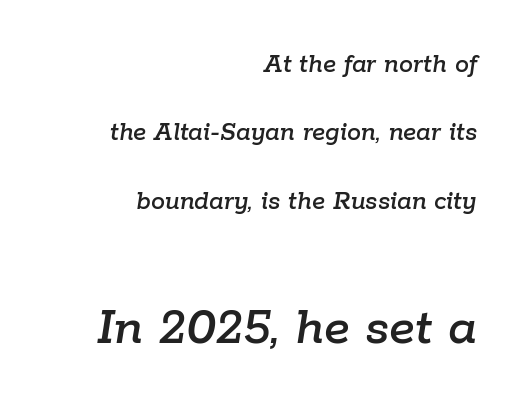
The image shows 55 px text type, italic (leaning right); set right-aligned, loose line spacing (2.44x), normal letter spacing, not underlined; the second (bottom) block is 1.96x larger; low stroke contrast and a medium x-height.
